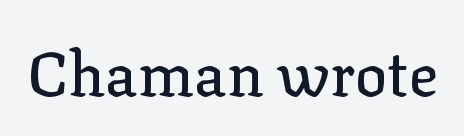
The image shows 61 px serif type, upright; set normal letter spacing, not underlined; low stroke contrast and a medium x-height.
